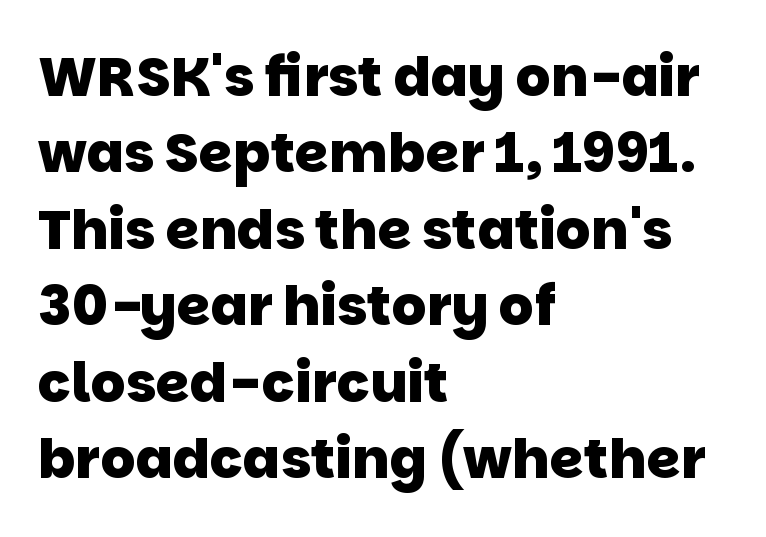
{"serif": "no", "bold": "yes", "weight": "heavy", "width": "normal", "stroke_contrast": "low", "x_height": "large", "monospaced": "no", "underline": "no", "align": "left", "line_spacing": "normal", "line_spacing_ratio": 1.39, "letter_spacing": "normal", "letter_spacing_em": 0.0, "glyph_px": 55}
